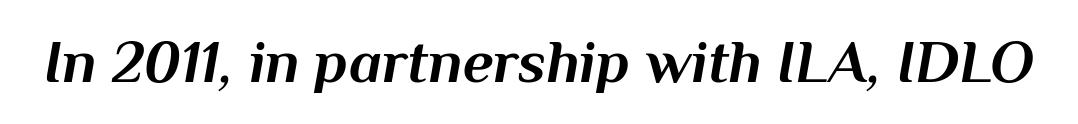
The rendering keeps characters at their native spacing. Yep, that's italic — everything's leaning. Quick note: underline off. The characters look thick and weighty, a clear bold. These lines are rendered in a variable-pitch font.
